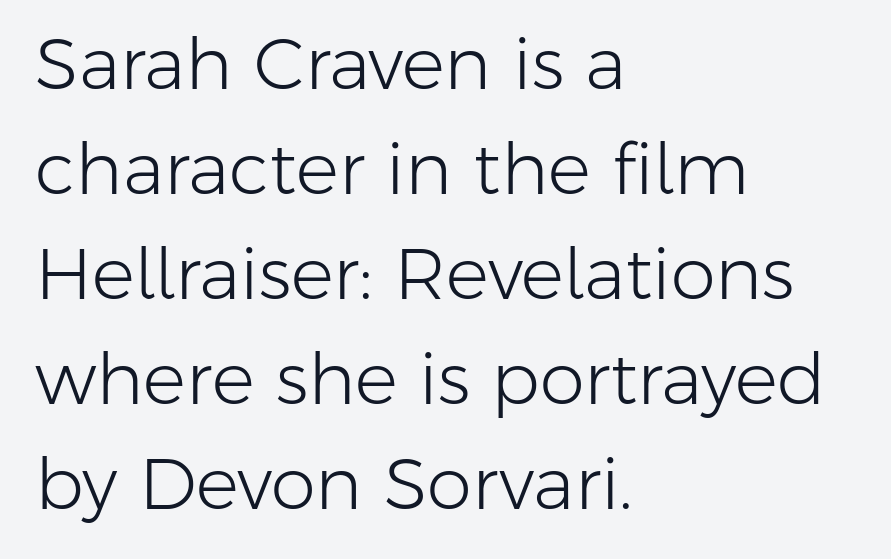
The image shows 72 px light sans-serif type, upright; set left-aligned, normal line spacing (1.46x), normal letter spacing, not underlined; low stroke contrast and a medium x-height.
